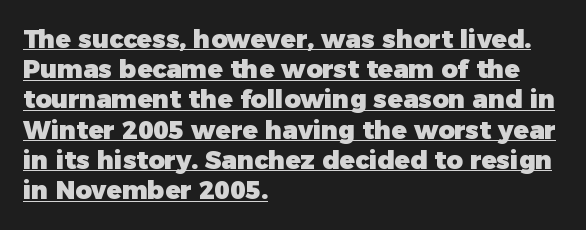
Q: Is the text bold? A: Yes.
Q: Is the text italic (slanted)? A: No, it is upright.
Q: Is the text underlined? A: Yes.
Q: How is the paragraph aligned? A: Left-aligned.
Q: Is the spacing between letters normal or unusually wide? A: Normal.
